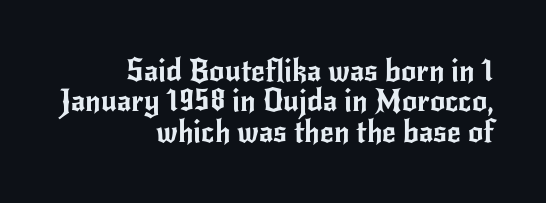
The compositor pushed each line to the right boundary. Tightly led — the rows are bunched. Vertical strokes here are truly vertical. Descender tails drop into unmarked territory. Each letter keeps its own natural width here, so spacing adapts to shape.
